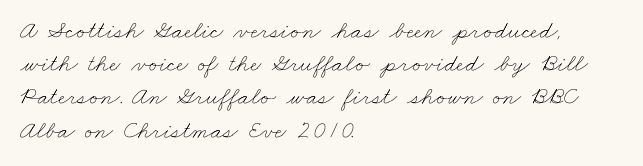
{"bold": "no", "underline": "no", "align": "left", "line_spacing": "normal", "line_spacing_ratio": 1.33, "letter_spacing": "normal", "letter_spacing_em": 0.0, "glyph_px": 25}
